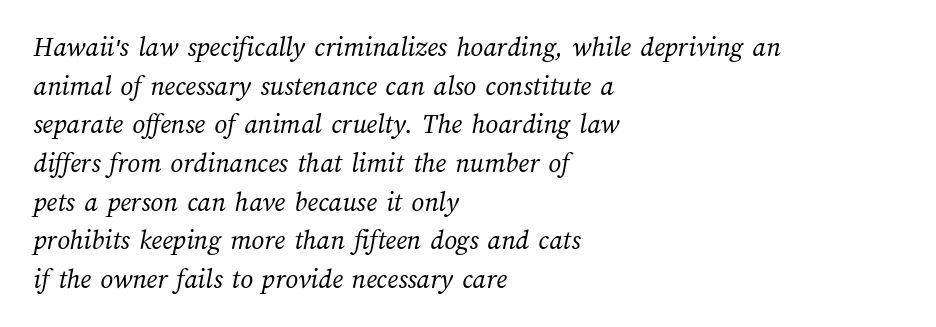
The image shows 28 px regular-weight type; set left-aligned, normal line spacing (1.38x), normal letter spacing, not underlined; medium stroke contrast and a medium x-height.
